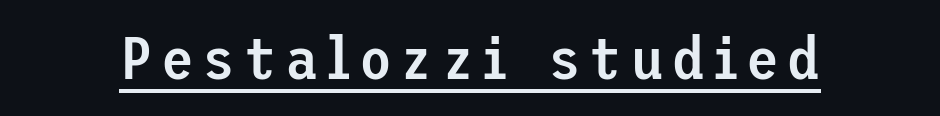
Caption: lettering with a line underneath. Rendered with straight, roman letterforms. The face used here is a sans, in the tradition of grotesques and geometrics. In terms of weight, the rendering is demibold, just under bold.
